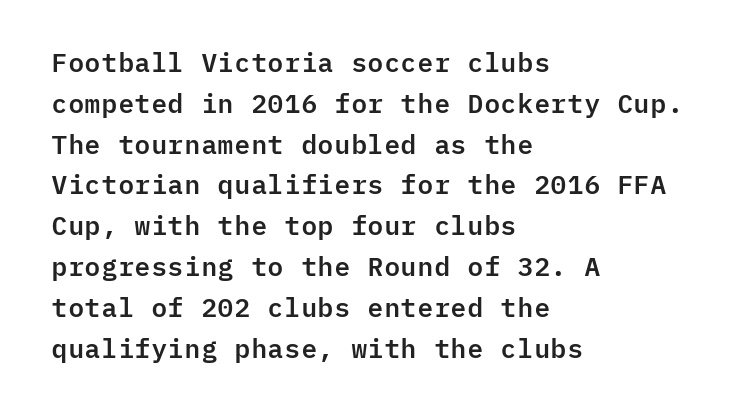
The image shows 26 px text type, upright; set left-aligned, normal line spacing (1.57x), normal letter spacing, not underlined.
